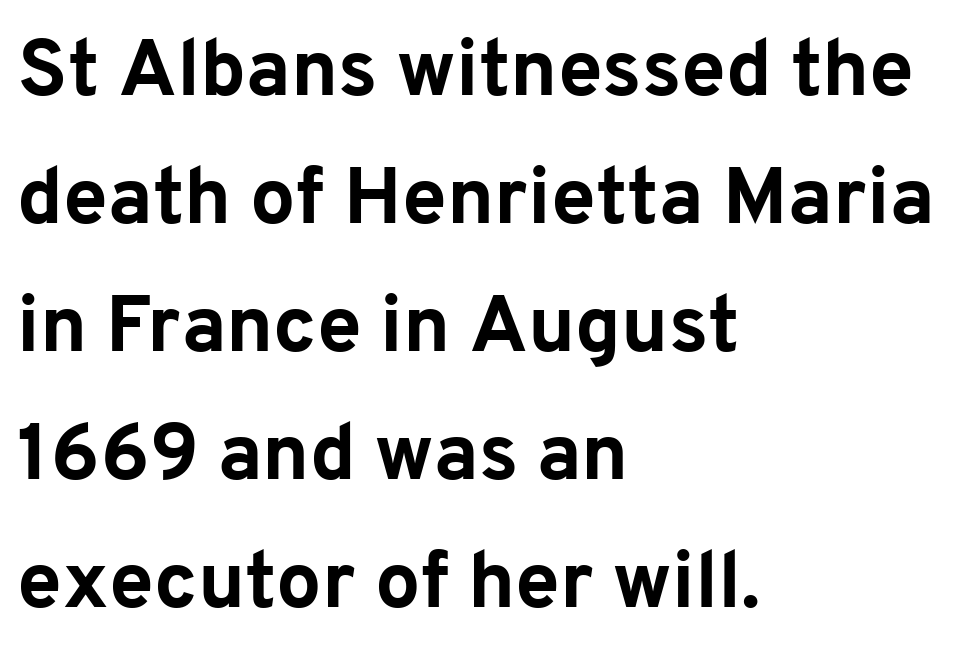
What's the leading like? Ordinary, nothing unusual. Heavy, bold letterforms. The rendering anchors every line to the left-hand side. Nope, no serifs anywhere on these letters. The space directly below the letters is spotless.
